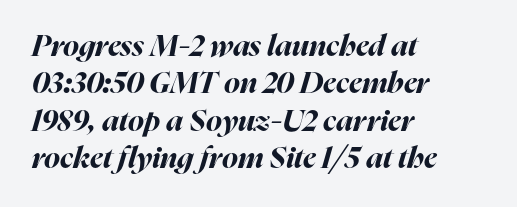
{"italic": "yes", "lean": "right", "slant_degrees": 16, "bold": "yes", "weight": "bold", "width": "normal", "stroke_contrast": "high", "x_height": "medium", "monospaced": "no", "underline": "no", "align": "left", "line_spacing": "normal", "line_spacing_ratio": 1.25, "letter_spacing": "normal", "letter_spacing_em": 0.0, "glyph_px": 30}
